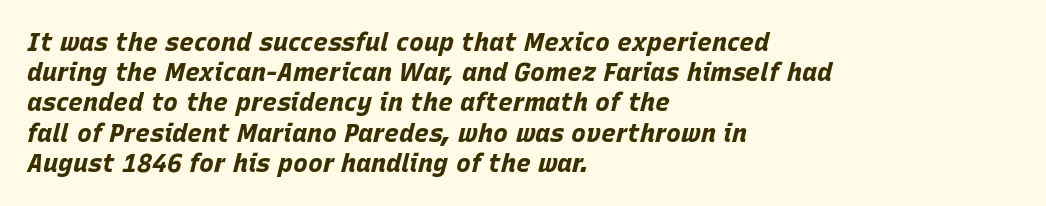
The image shows 25 px bold type, italic (leaning right); set left-aligned, line spacing 1.21x, normal letter spacing, not underlined.
